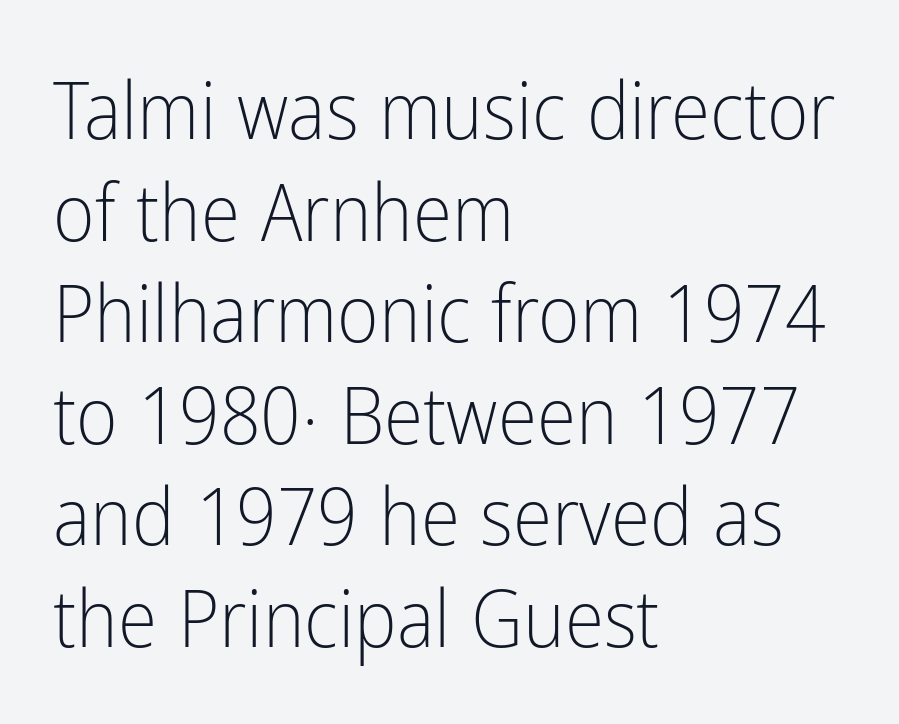
The image shows 80 px light, condensed sans-serif type, upright; set left-aligned, normal line spacing (1.27x), normal letter spacing, not underlined; low stroke contrast and a medium x-height.
